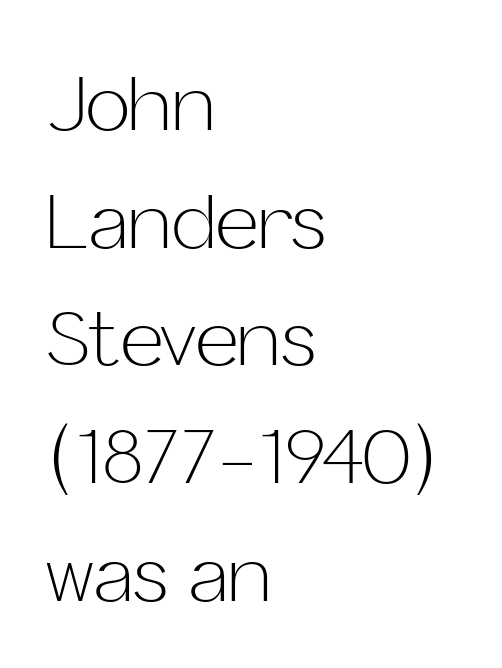
The image shows 75 px light sans-serif type, upright; set left-aligned, normal line spacing (1.57x), normal letter spacing, not underlined; low stroke contrast and a medium x-height.
